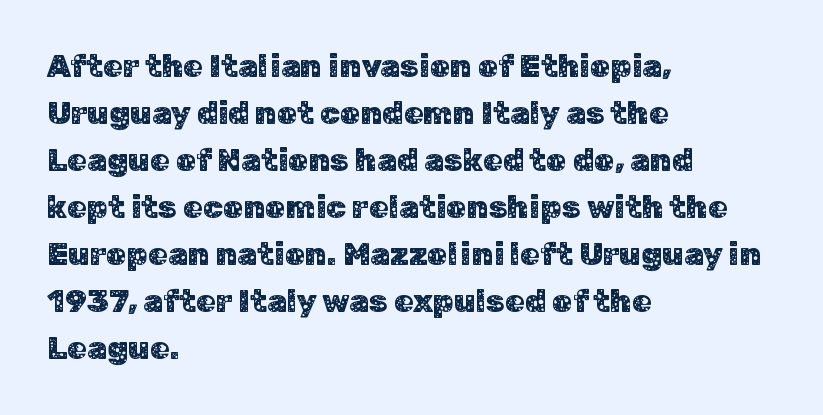
The image shows 32 px sans-serif type, upright; set left-aligned, normal line spacing (1.47x), normal letter spacing, not underlined; low stroke contrast and a medium x-height.
